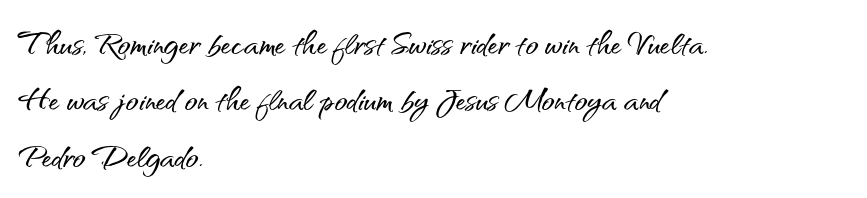
Look at the tracking — it's just the regular setting, nothing added. Note the varied advance widths — an 'i' is clearly narrower than an 'm'. Summary of vertical rhythm: regular, with standard interline spacing. Visually the block forms a straight wall on the left and a jagged coastline on the right. The font family rendered here belongs to the sans-serif group.
